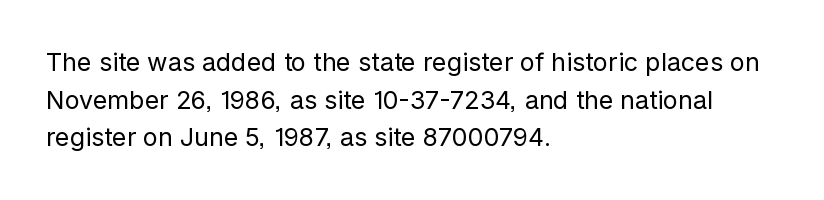
The face used here is rendered with its standard letterfit. Just letters on the line, the space beneath them empty. Caption: face not bold, strokes unweighted. Line spacing here is normal.
